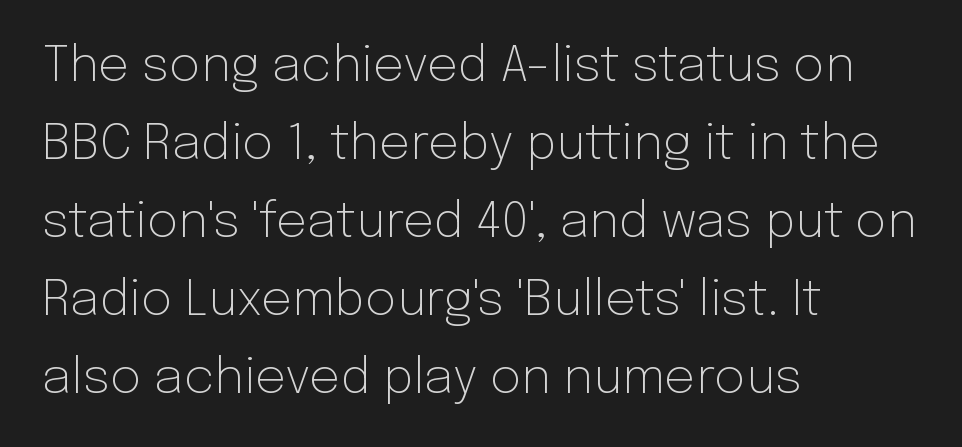
{"serif": "no", "italic": "no", "bold": "no", "weight": "light", "width": "normal", "stroke_contrast": "low", "x_height": "medium", "monospaced": "no", "underline": "no", "align": "left", "line_spacing": "normal", "line_spacing_ratio": 1.59, "letter_spacing": "normal", "letter_spacing_em": 0.0, "glyph_px": 49}
